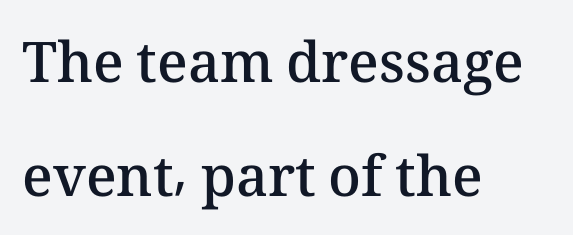
The image shows 56 px semibold type, upright; set left-aligned, loose line spacing (2.03x), normal letter spacing, not underlined; medium stroke contrast and a medium x-height.
